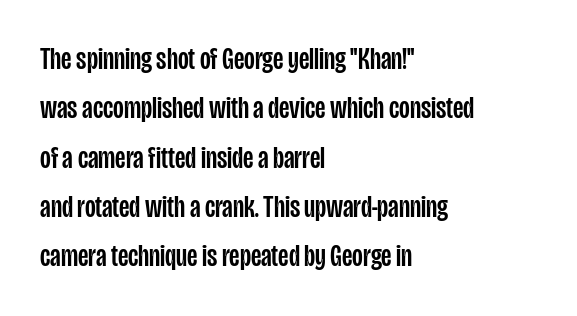
{"serif": "no", "italic": "no", "width": "condensed", "stroke_contrast": "low", "x_height": "large", "monospaced": "no", "underline": "no", "align": "left", "line_spacing": "normal", "line_spacing_ratio": 1.59, "letter_spacing": "normal", "letter_spacing_em": 0.0, "glyph_px": 31}
